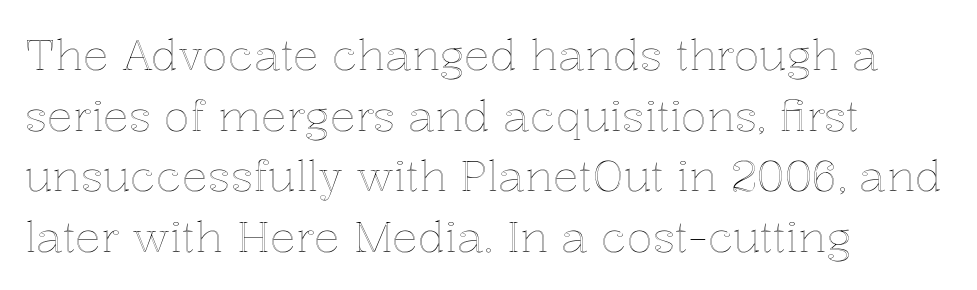
{"italic": "no", "width": "normal", "x_height": "medium", "monospaced": "no", "underline": "no", "align": "left", "line_spacing": "normal", "line_spacing_ratio": 1.41, "letter_spacing": "normal", "letter_spacing_em": 0.0, "glyph_px": 43}
